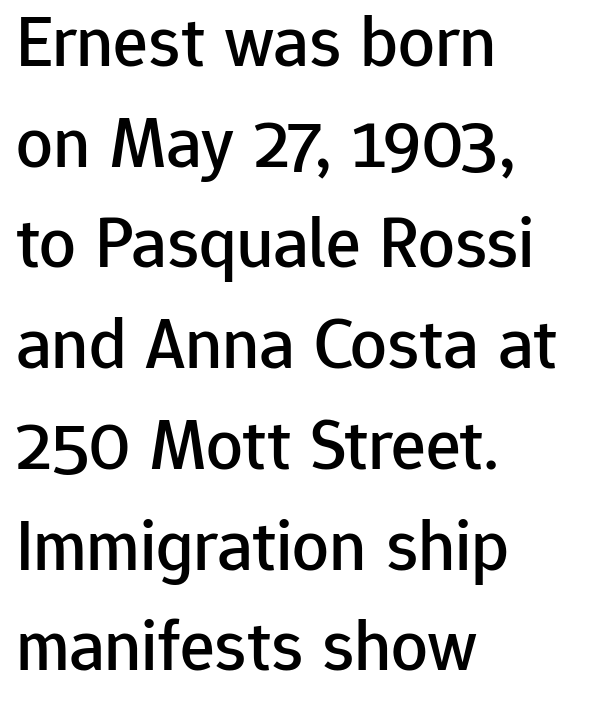
{"serif": "no", "italic": "no", "width": "normal", "stroke_contrast": "low", "x_height": "medium", "monospaced": "no", "underline": "no", "align": "left", "line_spacing": "normal", "line_spacing_ratio": 1.38, "letter_spacing": "normal", "letter_spacing_em": 0.0, "glyph_px": 73}
